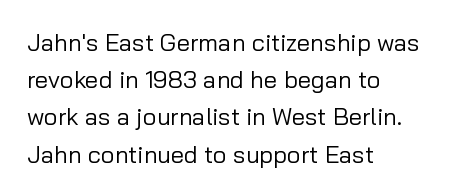
The image shows 24 px text type, upright; set left-aligned, normal line spacing (1.55x), normal letter spacing, not underlined.
